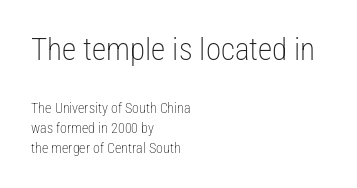
Stems here are at most as thick as an everyday book face. Reading down the column, the eye jumps a familiar distance to each next line. Note the varied advance widths — an 'i' is clearly narrower than an 'm'. The lines are quadded left. This rendering leaves character spacing at its baseline value.
